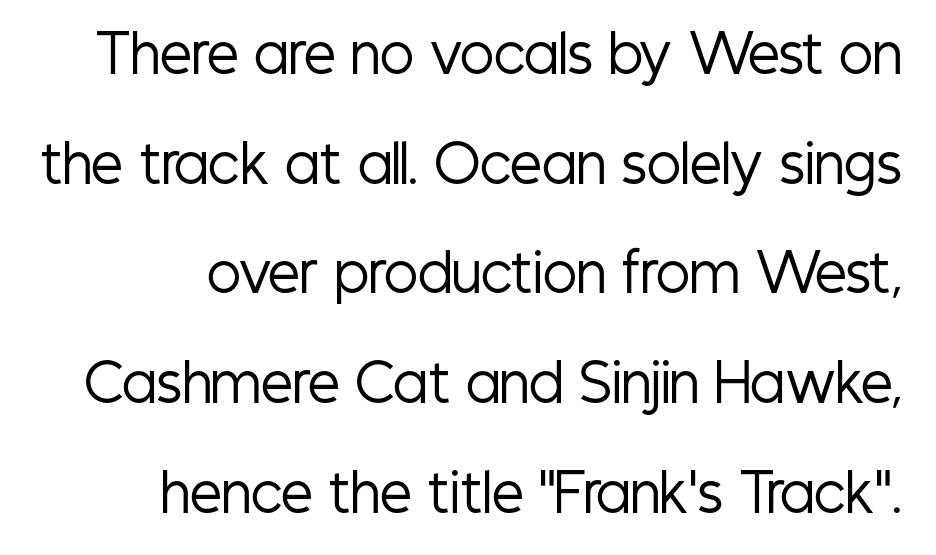
Q: Is the text bold? A: No.
Q: Is the text italic (slanted)? A: No, it is upright.
Q: Is the typeface a serif or a sans-serif typeface? A: Sans-serif.
Q: Is the text underlined? A: No.
Q: How is the paragraph aligned? A: Right-aligned.
Q: Is the spacing between letters normal or unusually wide? A: Normal.
Q: Is the spacing between lines tight, normal or loose? A: Loose.
Q: Width (condensed, normal, or wide)? A: Condensed.
Q: Stroke contrast? A: Low.
Q: x-height? A: Medium.
Q: Monospaced? A: No.
